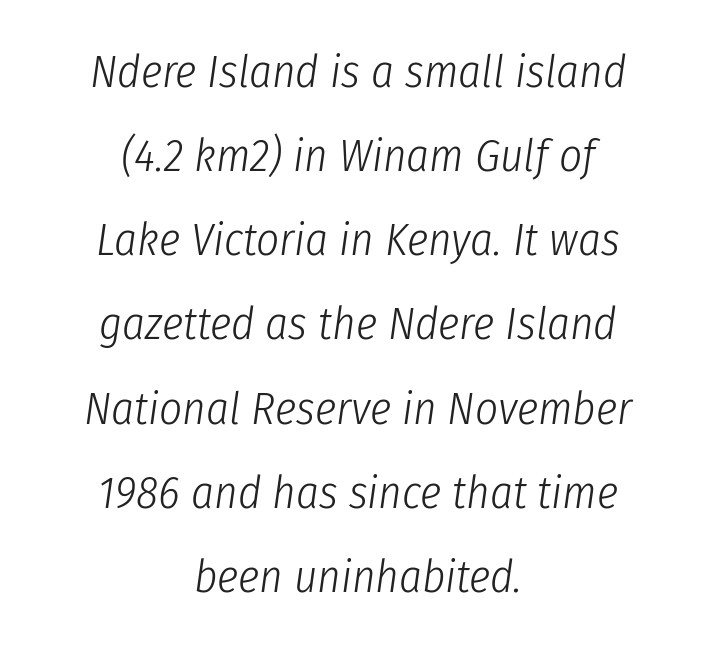
Q: Is the text bold? A: No.
Q: Is the text italic (slanted)? A: Yes, it leans right by about 8 degrees.
Q: Is the text underlined? A: No.
Q: How is the paragraph aligned? A: Centered.
Q: Is the spacing between letters normal or unusually wide? A: Normal.
Q: Width (condensed, normal, or wide)? A: Condensed.
Q: Stroke contrast? A: Low.
Q: x-height? A: Medium.
Q: Monospaced? A: No.
